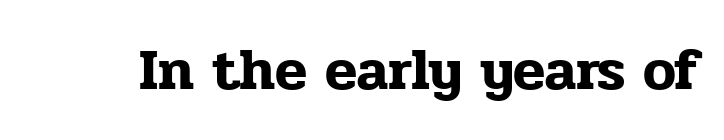
The image shows 59 px serif type, upright; set normal letter spacing, not underlined; low stroke contrast and a medium x-height.
